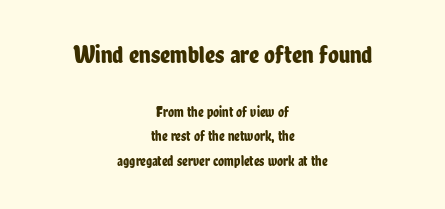
Q: Is the text italic (slanted)? A: No, it is upright.
Q: Is the text underlined? A: No.
Q: How is the paragraph aligned? A: Centered.
Q: Is the spacing between letters normal or unusually wide? A: Normal.
Q: Which block of text is set in a larger size, the first (top) or the second (bottom)? A: The first (top) one.
